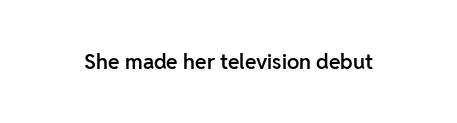
Q: Is the text bold? A: Semi-bold.
Q: Is the text italic (slanted)? A: No, it is upright.
Q: Is the text underlined? A: No.
Q: Is the spacing between letters normal or unusually wide? A: Normal.
